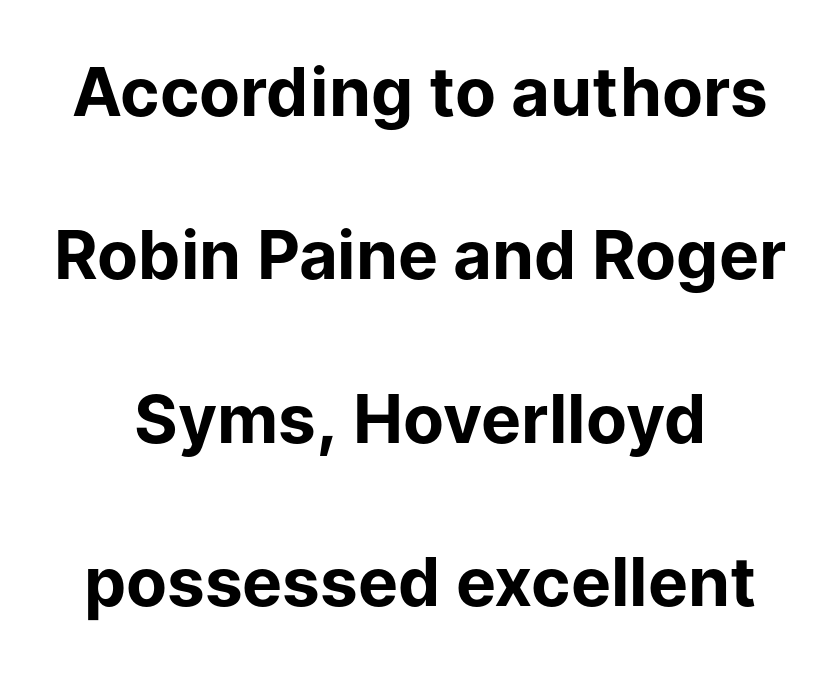
Descender tails drop into unmarked territory. Look at the tracking — it's just the regular setting, nothing added. Do the letters lean? They stand straight. Note the varied advance widths — an 'i' is clearly narrower than an 'm'.
